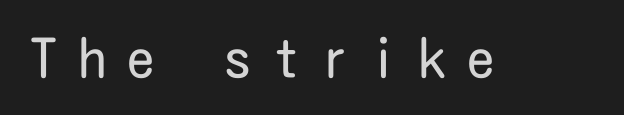
{"serif": "no", "italic": "no", "bold": "no", "weight": "regular", "width": "condensed", "stroke_contrast": "low", "x_height": "medium", "underline": "no", "letter_spacing": "wide", "letter_spacing_em": 0.4, "glyph_px": 54}
